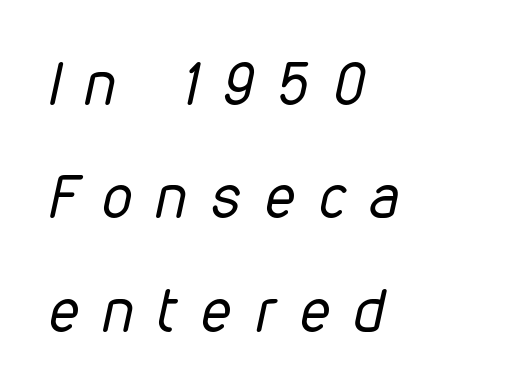
Q: Is the text bold? A: No.
Q: Is the text italic (slanted)? A: Yes, it leans right by about 12 degrees.
Q: Is the text underlined? A: No.
Q: How is the paragraph aligned? A: Left-aligned.
Q: Is the spacing between letters normal or unusually wide? A: Unusually wide.
Q: Width (condensed, normal, or wide)? A: Condensed.
Q: Stroke contrast? A: Low.
Q: x-height? A: Medium.
Q: Monospaced? A: No.
